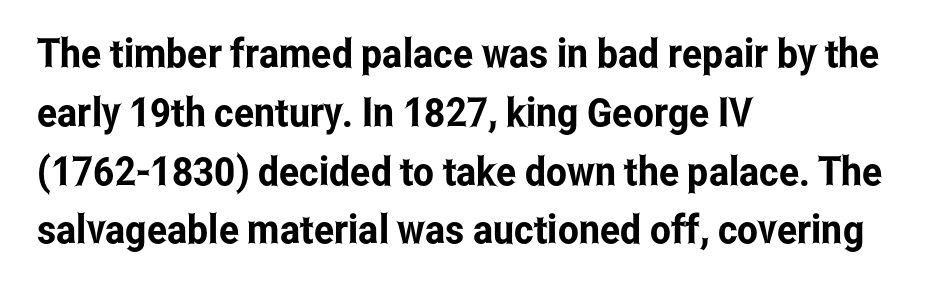
Q: Is the text italic (slanted)? A: No, it is upright.
Q: Is the typeface a serif or a sans-serif typeface? A: Sans-serif.
Q: Is the text underlined? A: No.
Q: How is the paragraph aligned? A: Left-aligned.
Q: Is the spacing between letters normal or unusually wide? A: Normal.
Q: Is the spacing between lines tight, normal or loose? A: Normal.
Q: Width (condensed, normal, or wide)? A: Condensed.
Q: Stroke contrast? A: Low.
Q: x-height? A: Medium.
Q: Monospaced? A: No.
